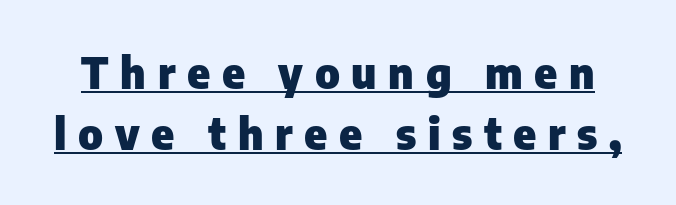
{"serif": "no", "italic": "no", "bold": "yes", "weight": "heavy", "width": "normal", "stroke_contrast": "low", "x_height": "medium", "monospaced": "no", "underline": "yes", "line_spacing": "normal", "line_spacing_ratio": 1.42, "letter_spacing": "wide", "letter_spacing_em": 0.27, "glyph_px": 43}
